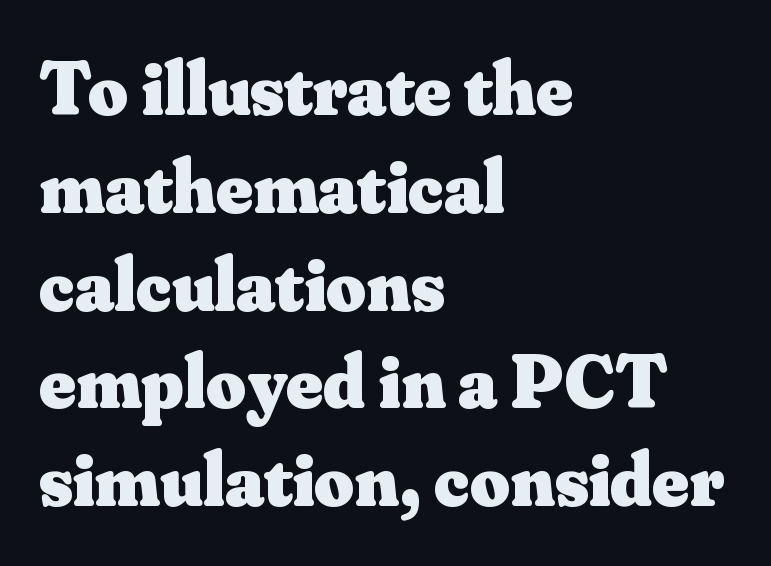
{"serif": "yes", "italic": "no", "bold": "yes", "weight": "heavy", "width": "normal", "stroke_contrast": "medium", "x_height": "small", "monospaced": "no", "underline": "no", "align": "left", "line_spacing": "normal", "line_spacing_ratio": 1.27, "letter_spacing": "normal", "letter_spacing_em": 0.0, "glyph_px": 77}
